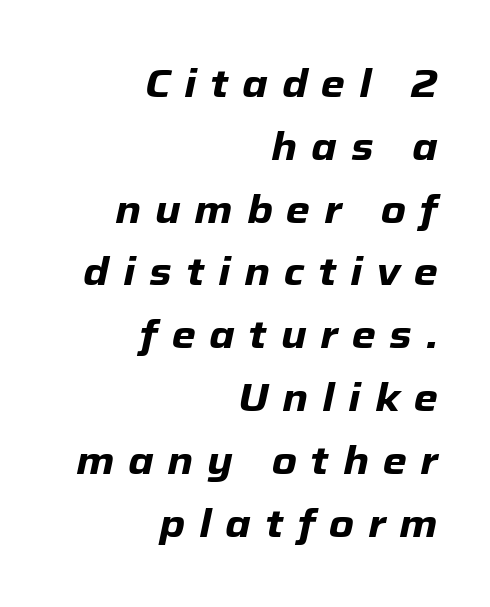
The passage shown is not underscored anywhere. A typesetter would call this leading conventional body-copy spacing. Note the varied advance widths — an 'i' is clearly narrower than an 'm'. Look at the stroke-to-counter ratio: heavy, a bold. Every character sits at an angle, as italics do. There is plenty of visible air inserted between adjacent glyphs.
